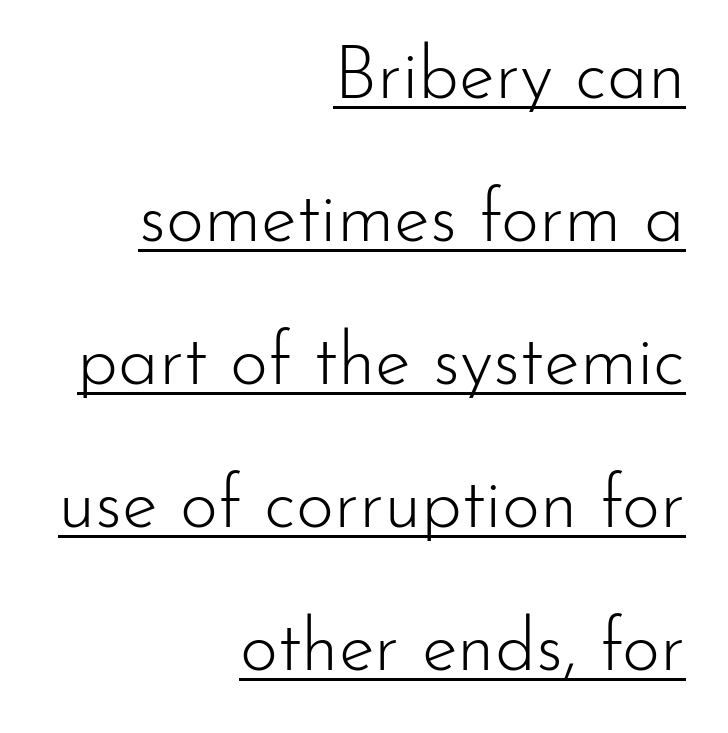
Leftover space on each line is placed entirely before the opening word. The rendering uses the underline text-decoration. These lines are rendered in a variable-pitch font. Type style note: lacks serifs. Posture: upright roman. What stands out about the letter spacing? Nothing — it is the standard amount.
